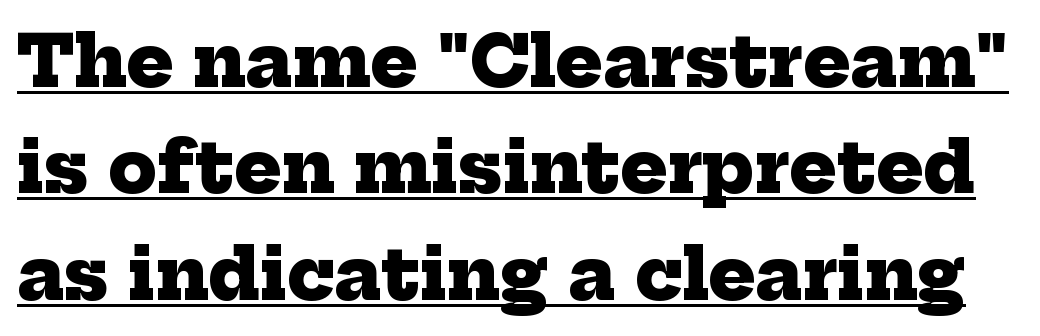
{"serif": "yes", "bold": "yes", "weight": "heavy", "width": "normal", "stroke_contrast": "low", "x_height": "medium", "monospaced": "no", "underline": "yes", "line_spacing": "normal", "line_spacing_ratio": 1.52, "letter_spacing": "normal", "letter_spacing_em": 0.0, "glyph_px": 70}
